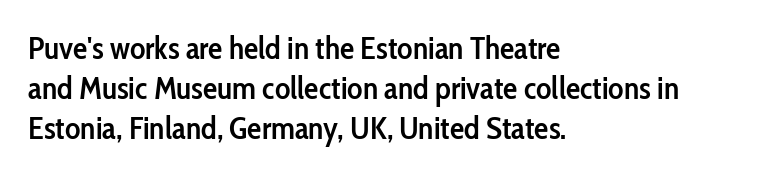
The image shows 32 px semibold, condensed sans-serif type, upright; set left-aligned, normal line spacing (1.25x), normal letter spacing, not underlined; low stroke contrast and a medium x-height.
